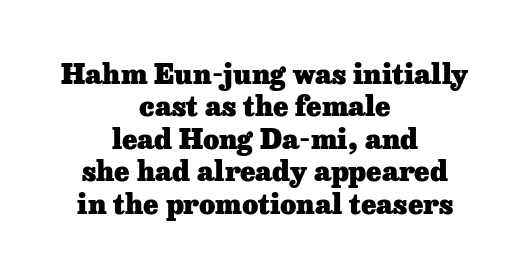
Classification — serif. This is roman type, the default non-slanted kind. The face used here is rendered with its standard letterfit. Plain, unruled lines of type.
